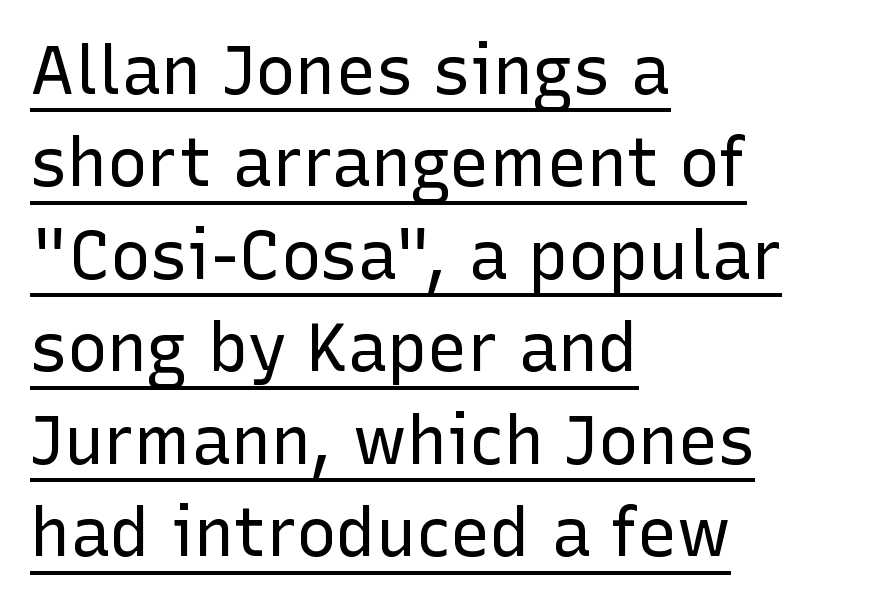
Q: Is the text bold? A: No.
Q: Is the text italic (slanted)? A: No, it is upright.
Q: Is the typeface a serif or a sans-serif typeface? A: Sans-serif.
Q: Is the text underlined? A: Yes.
Q: How is the paragraph aligned? A: Left-aligned.
Q: Is the spacing between letters normal or unusually wide? A: Normal.
Q: Is the spacing between lines tight, normal or loose? A: Normal.
Q: Width (condensed, normal, or wide)? A: Normal.
Q: Stroke contrast? A: Low.
Q: x-height? A: Medium.
Q: Monospaced? A: No.
